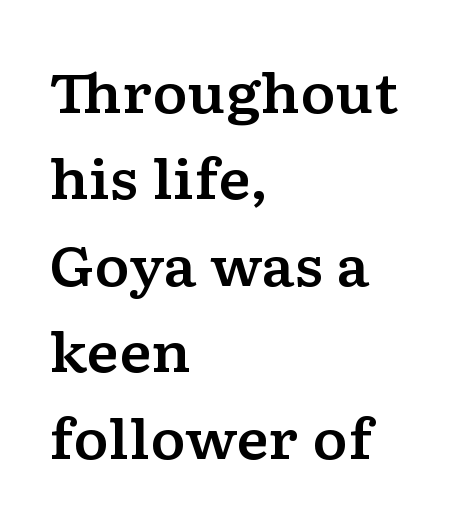
Q: Is the text italic (slanted)? A: No, it is upright.
Q: Is the typeface a serif or a sans-serif typeface? A: Serif.
Q: Is the text underlined? A: No.
Q: How is the paragraph aligned? A: Left-aligned.
Q: Is the spacing between letters normal or unusually wide? A: Normal.
Q: Is the spacing between lines tight, normal or loose? A: Normal.
Q: Width (condensed, normal, or wide)? A: Wide.
Q: Stroke contrast? A: Low.
Q: x-height? A: Medium.
Q: Monospaced? A: No.
